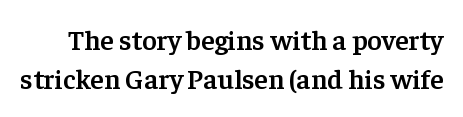
Q: Is the text bold? A: Semi-bold.
Q: Is the text italic (slanted)? A: No, it is upright.
Q: Is the typeface a serif or a sans-serif typeface? A: Serif.
Q: Is the text underlined? A: No.
Q: Is the spacing between letters normal or unusually wide? A: Normal.
Q: Is the spacing between lines tight, normal or loose? A: Normal.
Q: Width (condensed, normal, or wide)? A: Normal.
Q: Stroke contrast? A: Low.
Q: x-height? A: Medium.
Q: Monospaced? A: No.
